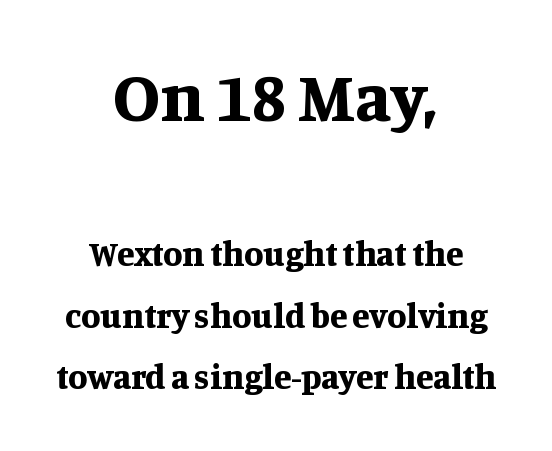
Q: Is the text bold? A: Yes.
Q: Is the text italic (slanted)? A: No, it is upright.
Q: Is the typeface a serif or a sans-serif typeface? A: Serif.
Q: Is the text underlined? A: No.
Q: How is the paragraph aligned? A: Centered.
Q: Is the spacing between letters normal or unusually wide? A: Normal.
Q: Which block of text is set in a larger size, the first (top) or the second (bottom)? A: The first (top) one.
Q: Width (condensed, normal, or wide)? A: Normal.
Q: Stroke contrast? A: Medium.
Q: x-height? A: Large.
Q: Monospaced? A: No.
